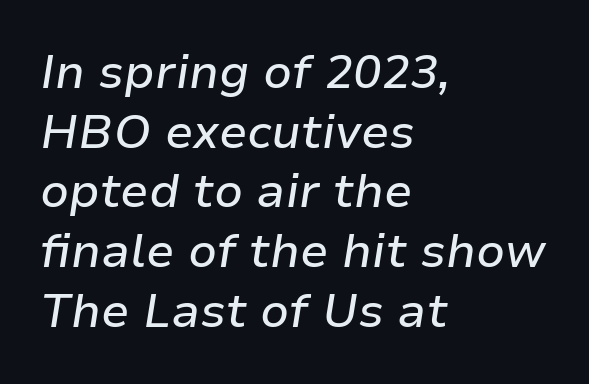
Q: Is the text italic (slanted)? A: Yes, it leans right by about 9 degrees.
Q: Is the text underlined? A: No.
Q: How is the paragraph aligned? A: Left-aligned.
Q: Is the spacing between letters normal or unusually wide? A: Normal.
Q: Is the spacing between lines tight, normal or loose? A: Normal.
Q: Width (condensed, normal, or wide)? A: Normal.
Q: Stroke contrast? A: Low.
Q: x-height? A: Medium.
Q: Monospaced? A: No.
